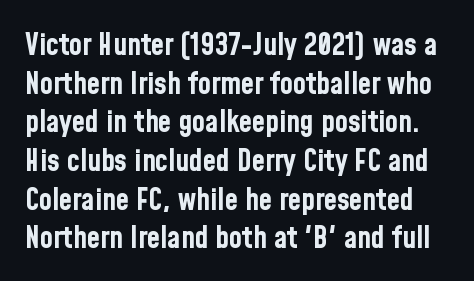
Typographically, this falls in the sans-serif category. Vertical spacing — default. Descender tails drop into unmarked territory. Here the designer chose a conventional face with non-uniform glyph widths.
